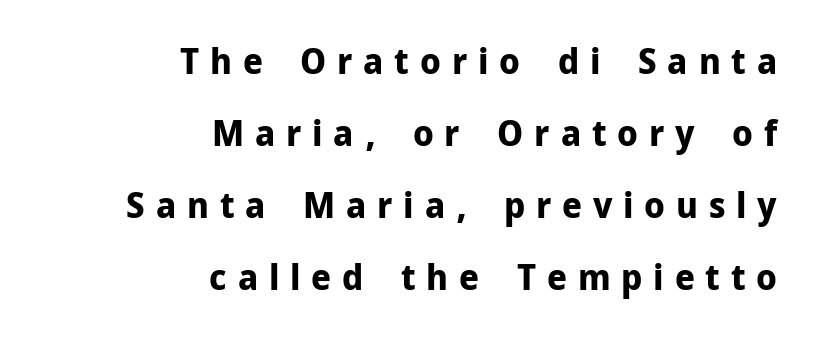
{"serif": "no", "italic": "no", "bold": "yes", "weight": "bold", "width": "normal", "stroke_contrast": "low", "x_height": "medium", "monospaced": "no", "underline": "no", "align": "right", "line_spacing": "loose", "line_spacing_ratio": 2.0, "letter_spacing": "wide", "letter_spacing_em": 0.3, "glyph_px": 36}
